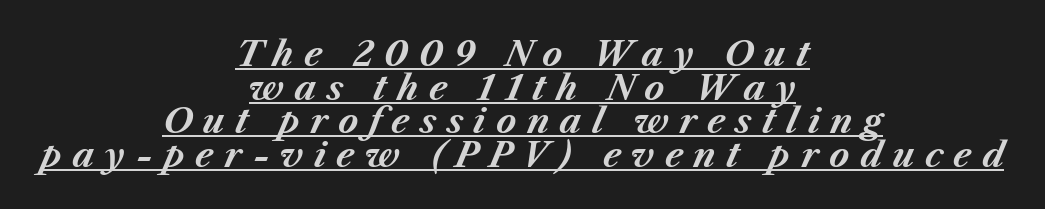
{"italic": "yes", "lean": "right", "slant_degrees": 23, "bold": "yes", "weight": "bold", "width": "normal", "stroke_contrast": "medium", "x_height": "medium", "monospaced": "no", "underline": "yes", "align": "center", "line_spacing": "tight", "line_spacing_ratio": 0.99, "letter_spacing": "wide", "letter_spacing_em": 0.3, "glyph_px": 34}
